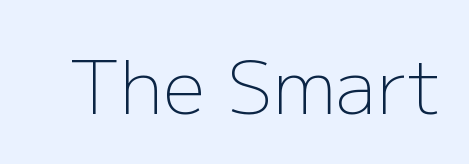
Characters follow at the spacing the type designer built in. Descenders are the only things crossing below the line. The axis of the letterforms is exactly vertical. In terms of letterform style, serifs are entirely absent.
